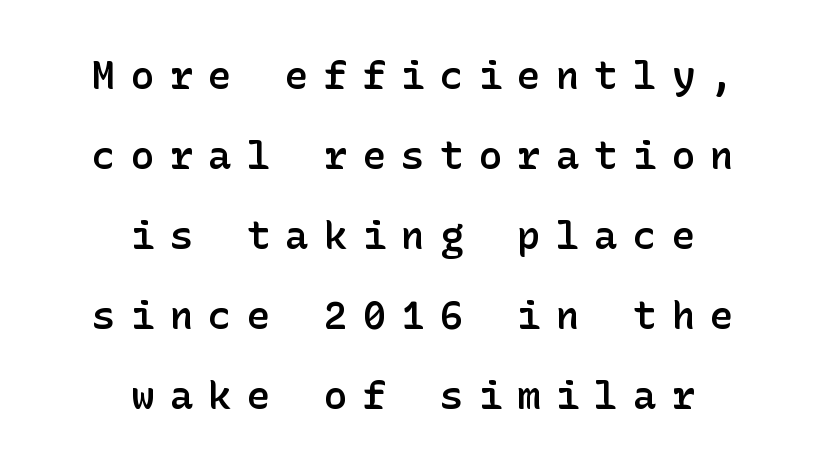
Q: Is the text bold? A: Semi-bold.
Q: Is the text italic (slanted)? A: No, it is upright.
Q: Is the typeface a serif or a sans-serif typeface? A: Sans-serif.
Q: Is the text underlined? A: No.
Q: How is the paragraph aligned? A: Centered.
Q: Is the spacing between letters normal or unusually wide? A: Unusually wide.
Q: Is the spacing between lines tight, normal or loose? A: Loose.
Q: Width (condensed, normal, or wide)? A: Normal.
Q: Stroke contrast? A: Low.
Q: x-height? A: Medium.
